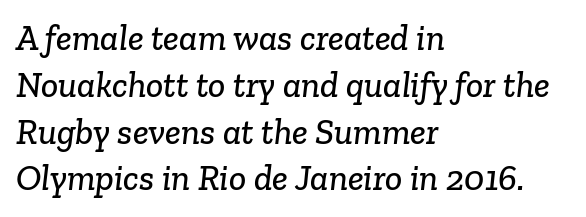
Every row of glyphs begins at an identical x-position on the left. The gap between lines stays unmarked. A typesetter would label this face a serif. Successive baselines arrive at the customary interval. The rendering uses natural spacing where letterforms have individual widths.
